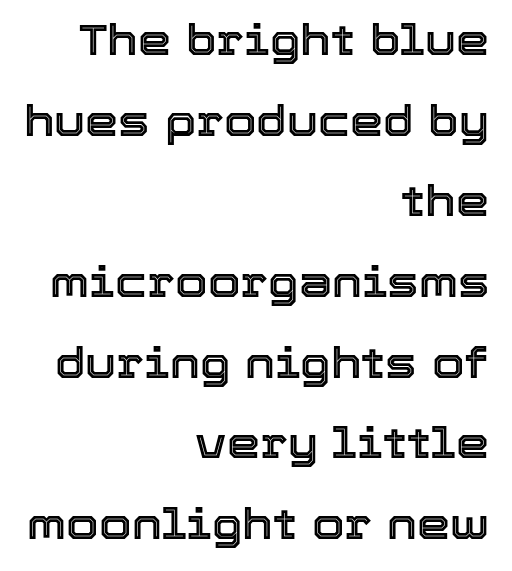
Proportional: the letters do not fall into vertical columns. Posture: vertical. Each new line begins a long way beneath the previous one. The zone under the glyphs is completely vacant. One-word summary of the alignment: right.
